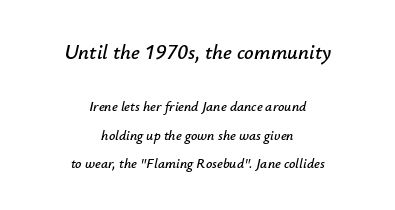
Q: Is the text italic (slanted)? A: Yes, it leans right by about 12 degrees.
Q: Is the text underlined? A: No.
Q: How is the paragraph aligned? A: Centered.
Q: Is the spacing between letters normal or unusually wide? A: Normal.
Q: Is the spacing between lines tight, normal or loose? A: Loose.
Q: Which block of text is set in a larger size, the first (top) or the second (bottom)? A: The first (top) one.
